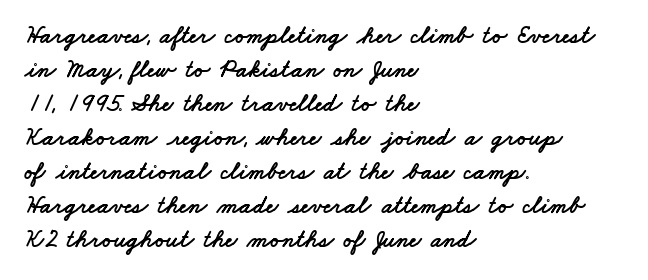
{"underline": "no", "align": "left", "line_spacing": "normal", "line_spacing_ratio": 1.36, "letter_spacing": "normal", "letter_spacing_em": 0.0, "glyph_px": 25}
